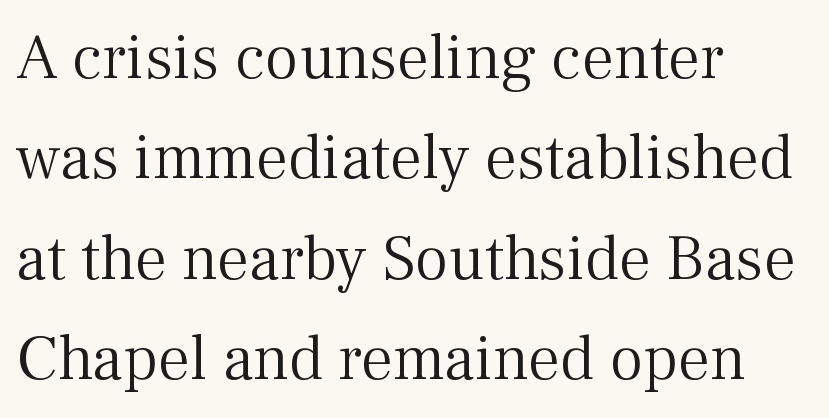
{"serif": "yes", "italic": "no", "bold": "no", "weight": "light", "width": "normal", "stroke_contrast": "medium", "x_height": "medium", "monospaced": "no", "underline": "no", "align": "left", "line_spacing": "normal", "line_spacing_ratio": 1.57, "letter_spacing": "normal", "letter_spacing_em": 0.0, "glyph_px": 64}
